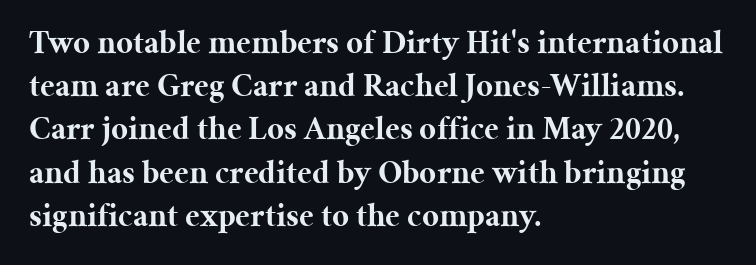
{"serif": "yes", "italic": "no", "bold": "yes", "weight": "bold", "width": "normal", "stroke_contrast": "medium", "x_height": "medium", "monospaced": "no", "underline": "no", "align": "left", "line_spacing": "normal", "line_spacing_ratio": 1.31, "letter_spacing": "normal", "letter_spacing_em": 0.0, "glyph_px": 33}
